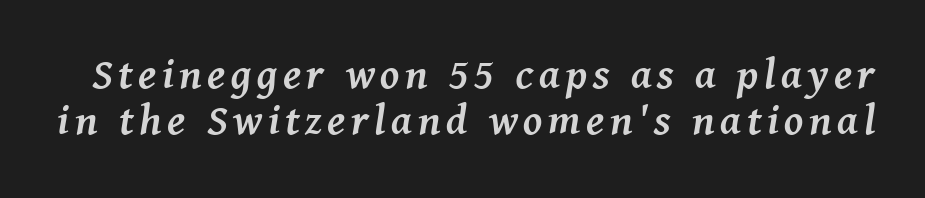
Q: Is the text bold? A: Yes.
Q: Is the text italic (slanted)? A: Yes, it leans right by about 8 degrees.
Q: Is the typeface a serif or a sans-serif typeface? A: Serif.
Q: Is the text underlined? A: No.
Q: Is the spacing between lines tight, normal or loose? A: Tight.
Q: Width (condensed, normal, or wide)? A: Normal.
Q: Stroke contrast? A: Medium.
Q: x-height? A: Medium.
Q: Monospaced? A: No.
